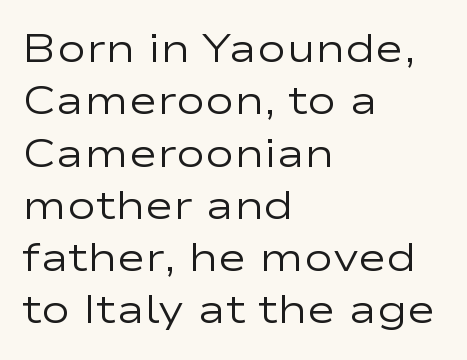
The image shows 39 px regular-weight, wide sans-serif type, upright; set left-aligned, normal line spacing (1.34x), normal letter spacing, not underlined; low stroke contrast and a medium x-height.
